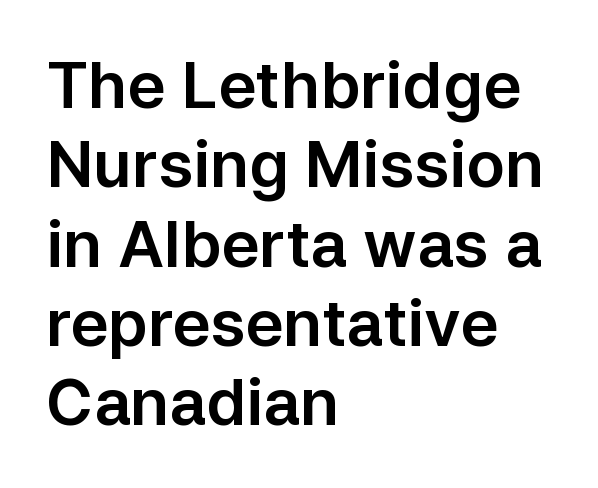
Q: Is the text italic (slanted)? A: No, it is upright.
Q: Is the typeface a serif or a sans-serif typeface? A: Sans-serif.
Q: Is the text underlined? A: No.
Q: How is the paragraph aligned? A: Left-aligned.
Q: Is the spacing between letters normal or unusually wide? A: Normal.
Q: Width (condensed, normal, or wide)? A: Normal.
Q: Stroke contrast? A: Low.
Q: x-height? A: Medium.
Q: Monospaced? A: No.
